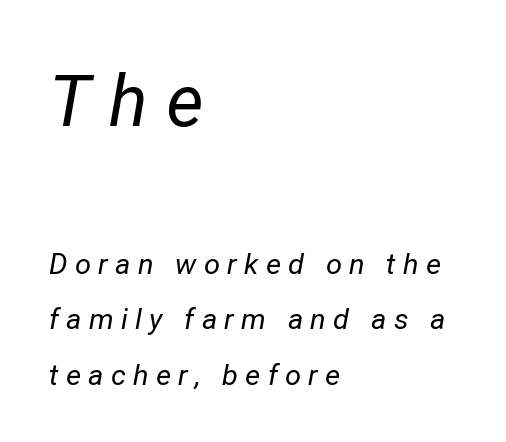
Is the stroke heavy? The answer is a plain regular-or-lighter. Which chunk is bigger? The first one — the top block dwarfs the bottom. Decoration check: the copy has no underline. Think of a printed novel: that variable character pitch is what you see here. The rendering applies a slant to the glyphs. The compositor pushed each line to the left boundary.
